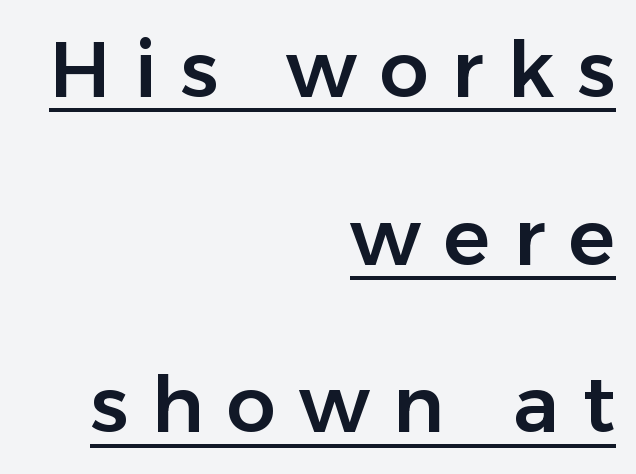
Q: Is the text italic (slanted)? A: No, it is upright.
Q: Is the typeface a serif or a sans-serif typeface? A: Sans-serif.
Q: Is the text underlined? A: Yes.
Q: How is the paragraph aligned? A: Right-aligned.
Q: Is the spacing between letters normal or unusually wide? A: Unusually wide.
Q: Is the spacing between lines tight, normal or loose? A: Loose.
Q: Width (condensed, normal, or wide)? A: Normal.
Q: Stroke contrast? A: Low.
Q: x-height? A: Medium.
Q: Monospaced? A: No.
